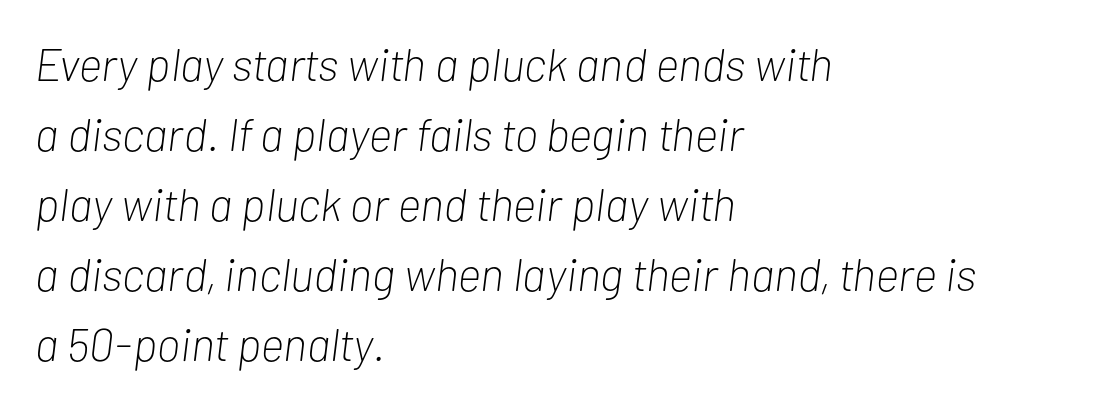
Descenders are the only things crossing below the line. Layout note: lines flush left. The typesetting does not lean heavy: it is not bold. Note the varied advance widths — an 'i' is clearly narrower than an 'm'. Regular leading.
